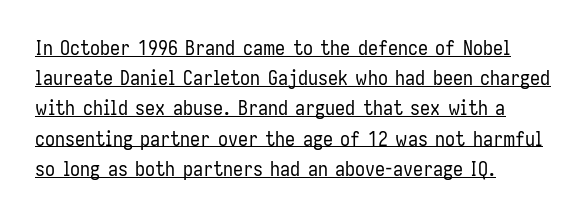
The axis of the letterforms is exactly vertical. The lines in this sample share a left origin and differ only in where they stop. Emphasis is given by a line drawn under the lettering. The horizontal fit of the characters is conventional and even.
